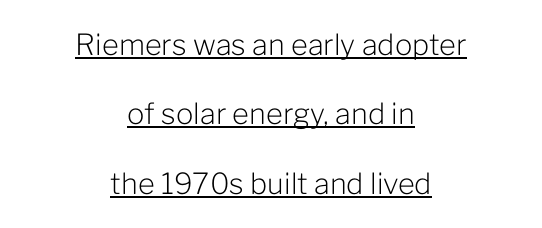
Q: Is the text bold? A: No.
Q: Is the text italic (slanted)? A: No, it is upright.
Q: Is the typeface a serif or a sans-serif typeface? A: Sans-serif.
Q: Is the text underlined? A: Yes.
Q: How is the paragraph aligned? A: Centered.
Q: Is the spacing between letters normal or unusually wide? A: Normal.
Q: Is the spacing between lines tight, normal or loose? A: Loose.
Q: Width (condensed, normal, or wide)? A: Normal.
Q: Stroke contrast? A: Low.
Q: x-height? A: Medium.
Q: Monospaced? A: No.
